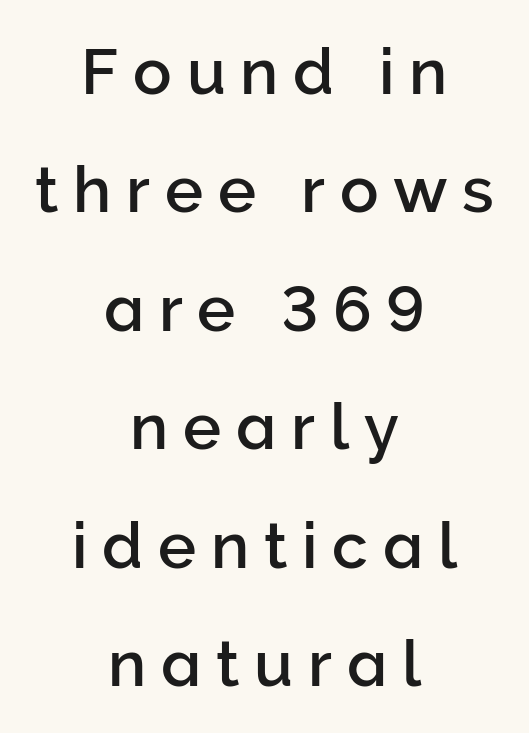
Q: Is the text italic (slanted)? A: No, it is upright.
Q: Is the typeface a serif or a sans-serif typeface? A: Sans-serif.
Q: Is the text underlined? A: No.
Q: How is the paragraph aligned? A: Centered.
Q: Is the spacing between letters normal or unusually wide? A: Unusually wide.
Q: Width (condensed, normal, or wide)? A: Normal.
Q: Stroke contrast? A: Low.
Q: x-height? A: Medium.
Q: Monospaced? A: No.
